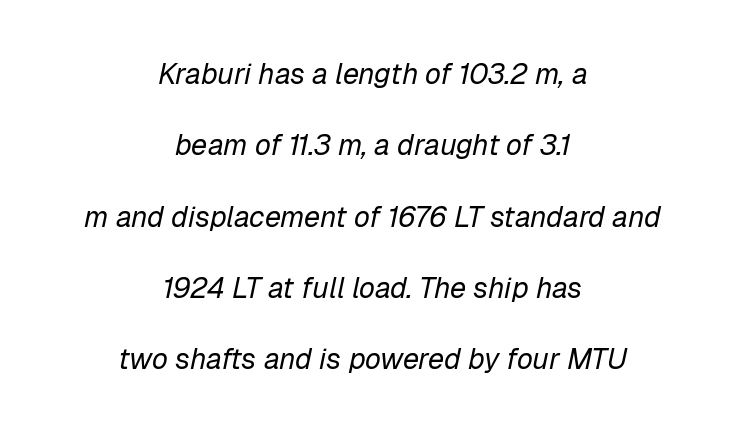
{"italic": "yes", "lean": "right", "slant_degrees": 12, "bold": "no", "weight": "regular", "width": "normal", "stroke_contrast": "low", "x_height": "medium", "monospaced": "no", "underline": "no", "align": "center", "line_spacing": "loose", "line_spacing_ratio": 2.46, "letter_spacing": "normal", "letter_spacing_em": 0.0, "glyph_px": 29}
